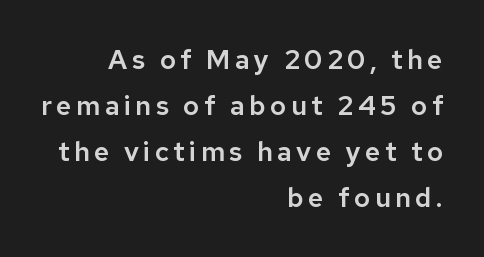
{"italic": "no", "underline": "no", "align": "right", "line_spacing": "normal", "line_spacing_ratio": 1.7, "glyph_px": 27}
